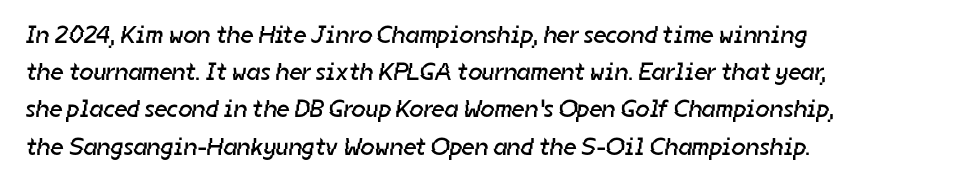
Q: Is the text bold? A: No.
Q: Is the text underlined? A: No.
Q: How is the paragraph aligned? A: Left-aligned.
Q: Is the spacing between letters normal or unusually wide? A: Normal.
Q: Is the spacing between lines tight, normal or loose? A: Normal.
